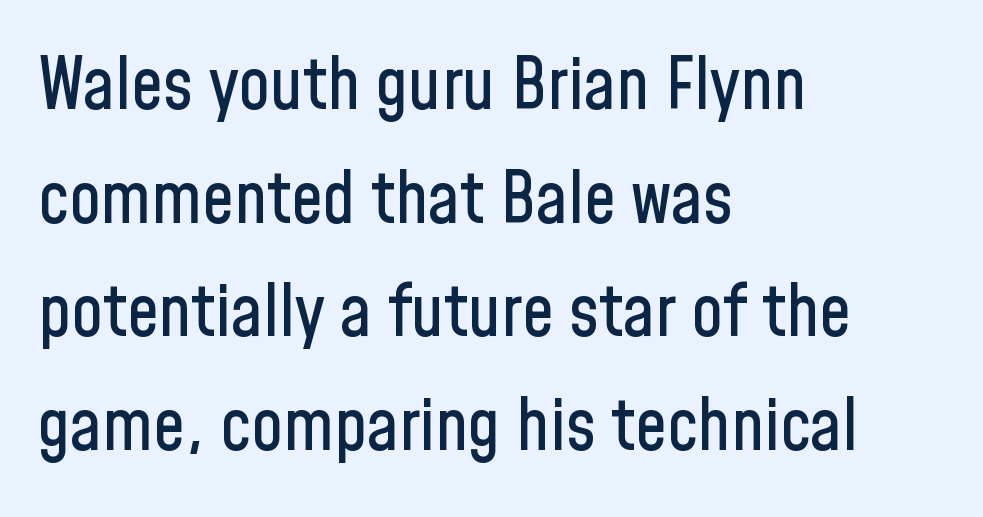
The image shows 71 px condensed sans-serif type, upright; set left-aligned, normal line spacing (1.6x), normal letter spacing, not underlined; low stroke contrast and a medium x-height.
